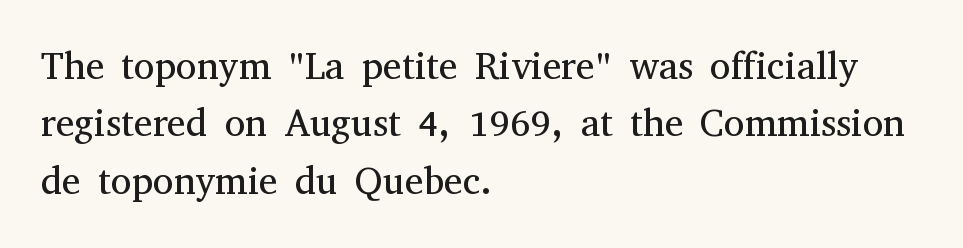
The tracking reads as untouched default to a designer's eye. The passage shown is typeset with a serif family. Typeset ragged right — the left edge is the straight one. Honestly, the row spacing looks completely unremarkable. The typeface has the unassuming heft of standard copy or less.
